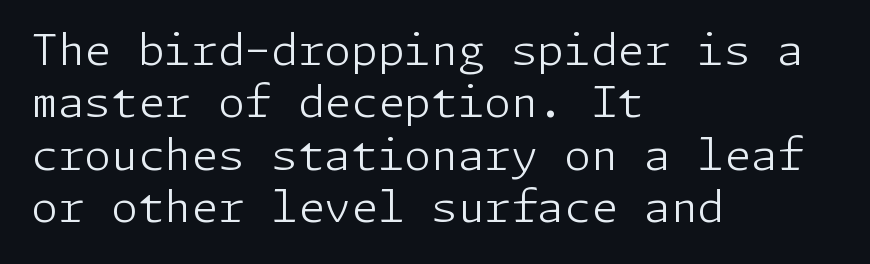
If you drew a line through each stem, it would be perfectly vertical. This rendering leaves character spacing at its baseline value. On a weight scale, this lands at 450 or below. Nope, no serifs anywhere on these letters. Type without underlining.
